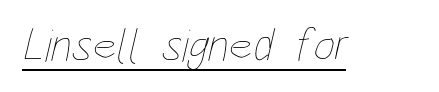
Is this a fixed-width face? No — the glyphs have proportional, varying widths. Each stroke keeps to a modest, everyday thickness or less. Each line of the rendering has a horizontal stroke beneath the glyphs. Look at the tracking — it's just the regular setting, nothing added.
